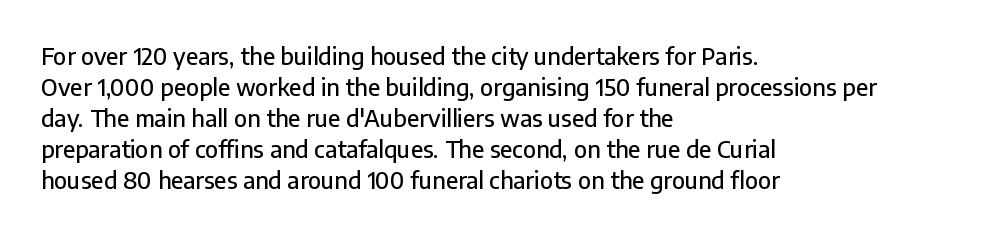
{"italic": "no", "underline": "no", "align": "left", "line_spacing": "normal", "line_spacing_ratio": 1.35, "letter_spacing": "normal", "letter_spacing_em": 0.0, "glyph_px": 23}
